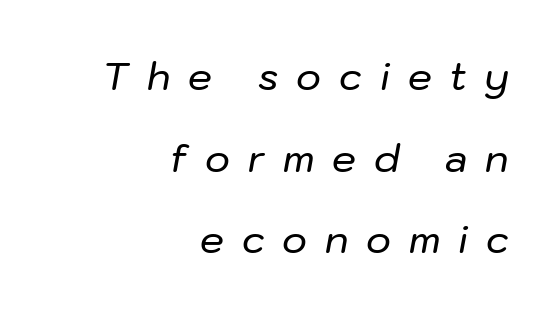
{"italic": "yes", "lean": "right", "slant_degrees": 10, "width": "normal", "stroke_contrast": "low", "x_height": "medium", "monospaced": "no", "underline": "no", "align": "right", "line_spacing": "loose", "line_spacing_ratio": 2.15, "letter_spacing": "wide", "letter_spacing_em": 0.47, "glyph_px": 38}
